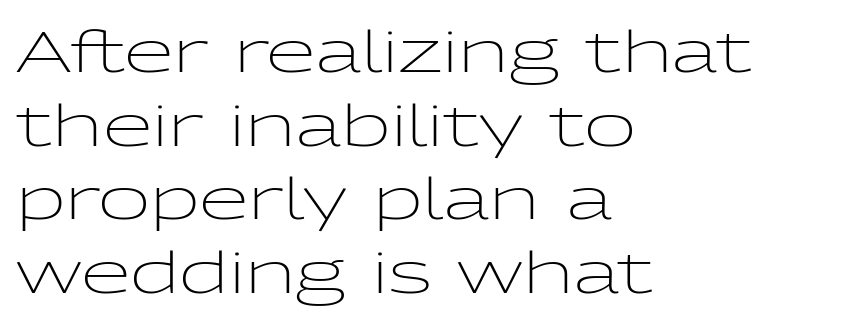
The block of text has a typical density, with ordinary space between rows. Check the space under the baseline: it is left empty. In terms of posture, this sample is upright. Stems here are at most as thick as an everyday book face.
